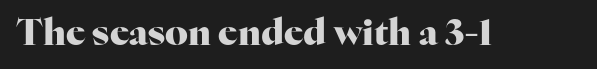
The image shows 36 px heavy serif type, upright; set normal letter spacing, not underlined; high stroke contrast and a medium x-height.
